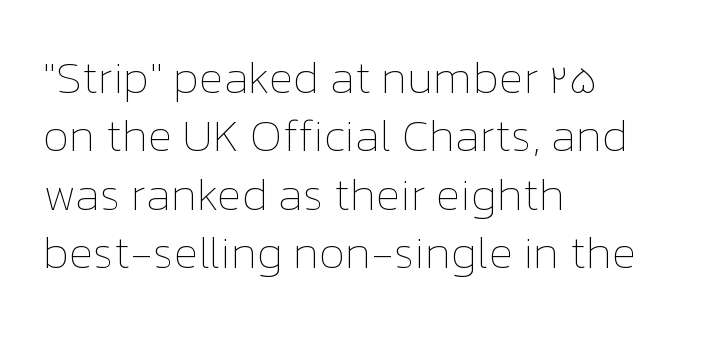
Q: Is the text bold? A: No.
Q: Is the text italic (slanted)? A: No, it is upright.
Q: Is the text underlined? A: No.
Q: How is the paragraph aligned? A: Left-aligned.
Q: Is the spacing between letters normal or unusually wide? A: Normal.
Q: Is the spacing between lines tight, normal or loose? A: Normal.
Q: Width (condensed, normal, or wide)? A: Normal.
Q: Stroke contrast? A: Low.
Q: x-height? A: Medium.
Q: Monospaced? A: No.
